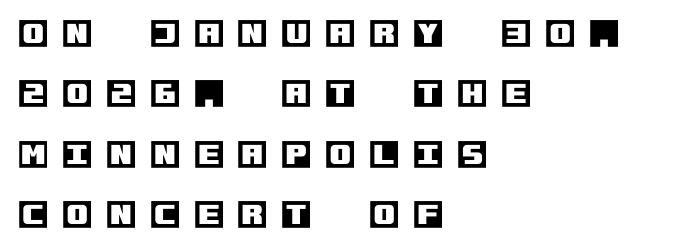
Q: Is the text italic (slanted)? A: No, it is upright.
Q: Is the text underlined? A: No.
Q: How is the paragraph aligned? A: Left-aligned.
Q: Is the spacing between letters normal or unusually wide? A: Unusually wide.
Q: Is the spacing between lines tight, normal or loose? A: Loose.
Q: Width (condensed, normal, or wide)? A: Normal.
Q: x-height? A: Large.
